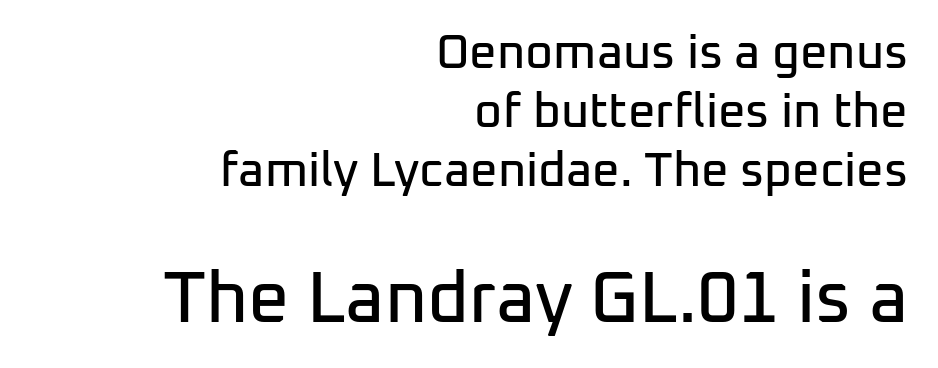
The image shows 72 px sans-serif type, upright; set right-aligned, line spacing 1.23x, normal letter spacing, not underlined; the second (bottom) block is 1.5x larger; low stroke contrast and a medium x-height.
